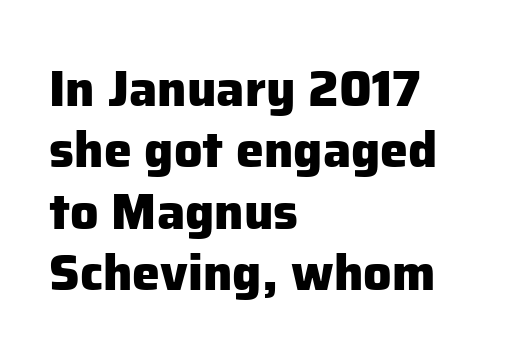
{"serif": "no", "italic": "no", "bold": "yes", "weight": "heavy", "width": "normal", "stroke_contrast": "low", "x_height": "medium", "monospaced": "no", "underline": "no", "align": "left", "line_spacing_ratio": 1.23, "letter_spacing": "normal", "letter_spacing_em": 0.0, "glyph_px": 50}
